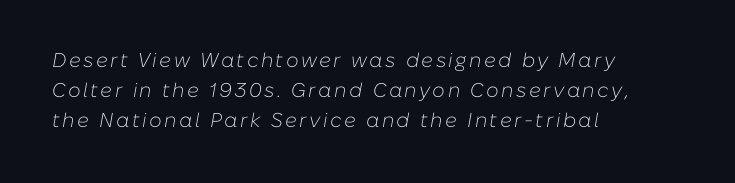
This reads as an unemphasized weight, regular at the heaviest. The passage shown stacks its lines at a standard gap. The paragraph has a hard left edge and a soft right edge. The area under the type is left untouched.
